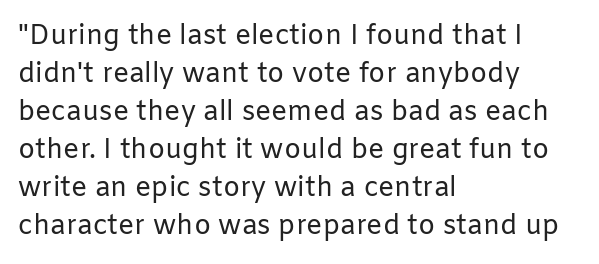
{"italic": "no", "bold": "no", "underline": "no", "align": "left", "line_spacing": "normal", "line_spacing_ratio": 1.41, "letter_spacing": "normal", "letter_spacing_em": 0.0, "glyph_px": 27}
